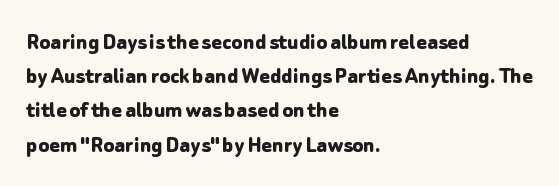
The image shows 25 px bold type, upright; set left-aligned, normal line spacing (1.37x), normal letter spacing, not underlined.
